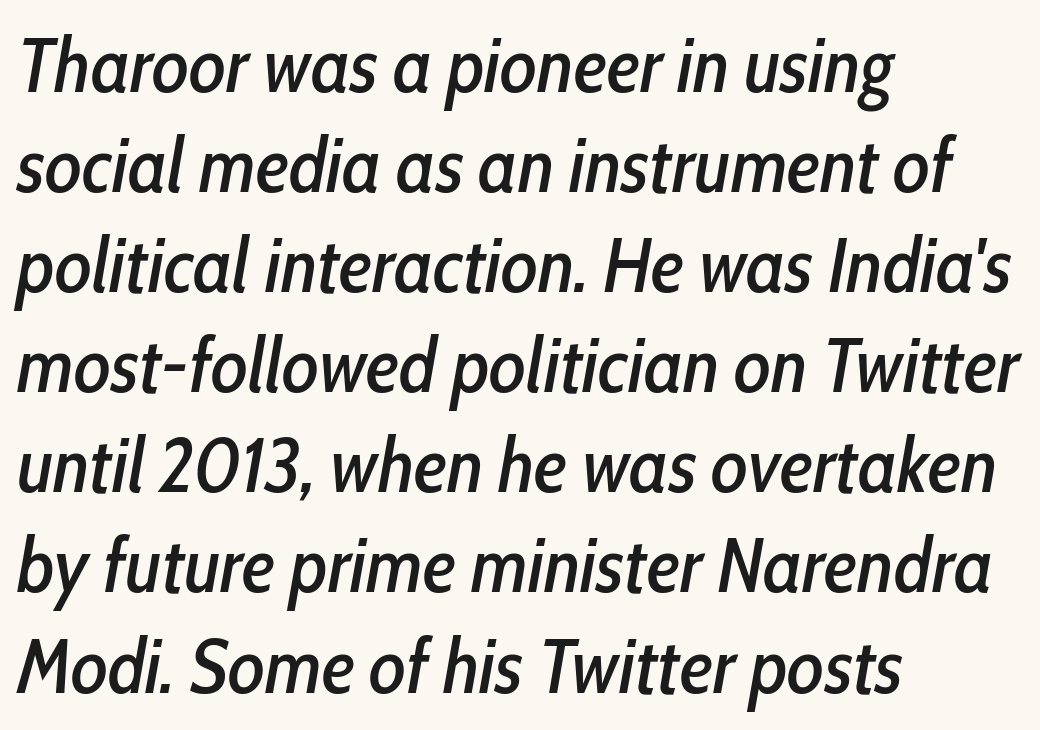
The image shows 77 px condensed type, italic (leaning right); set left-aligned, normal line spacing (1.3x), normal letter spacing, not underlined; low stroke contrast and a medium x-height.
